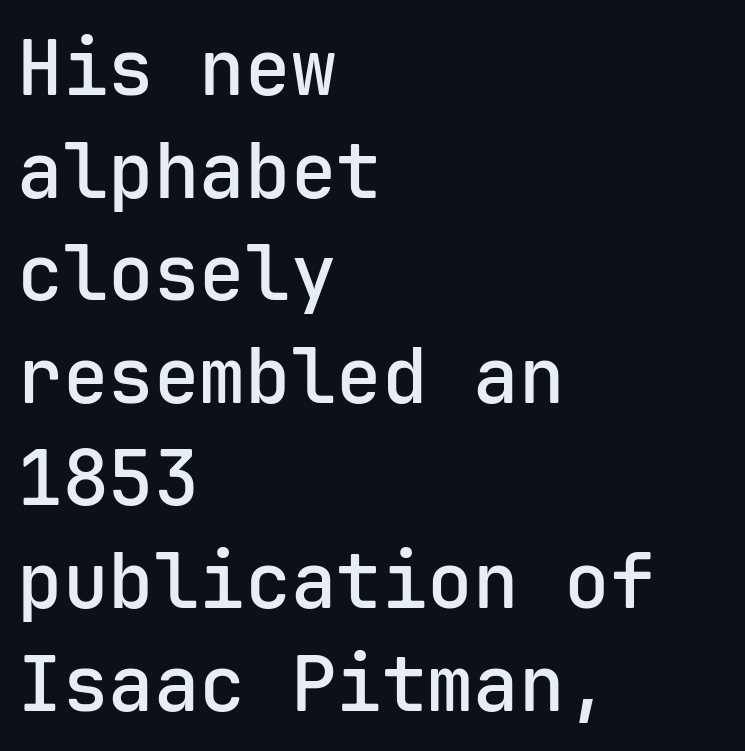
Q: Is the text bold? A: Semi-bold.
Q: Is the text italic (slanted)? A: No, it is upright.
Q: Is the typeface a serif or a sans-serif typeface? A: Sans-serif.
Q: Is the text underlined? A: No.
Q: How is the paragraph aligned? A: Left-aligned.
Q: Is the spacing between letters normal or unusually wide? A: Normal.
Q: Is the spacing between lines tight, normal or loose? A: Normal.
Q: Width (condensed, normal, or wide)? A: Normal.
Q: Stroke contrast? A: Low.
Q: x-height? A: Medium.
Q: Monospaced? A: Yes.
